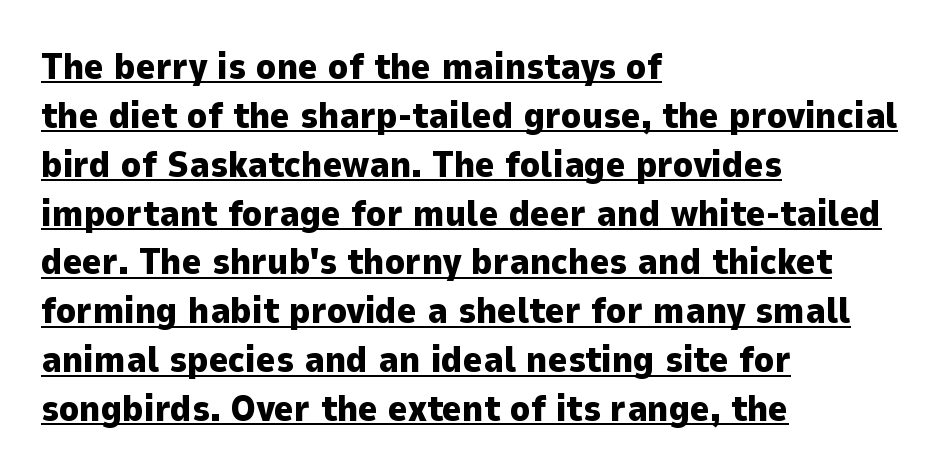
{"serif": "no", "italic": "no", "bold": "yes", "weight": "heavy", "width": "normal", "stroke_contrast": "low", "x_height": "medium", "monospaced": "no", "underline": "yes", "align": "left", "line_spacing": "normal", "line_spacing_ratio": 1.32, "letter_spacing": "normal", "letter_spacing_em": 0.0, "glyph_px": 37}
